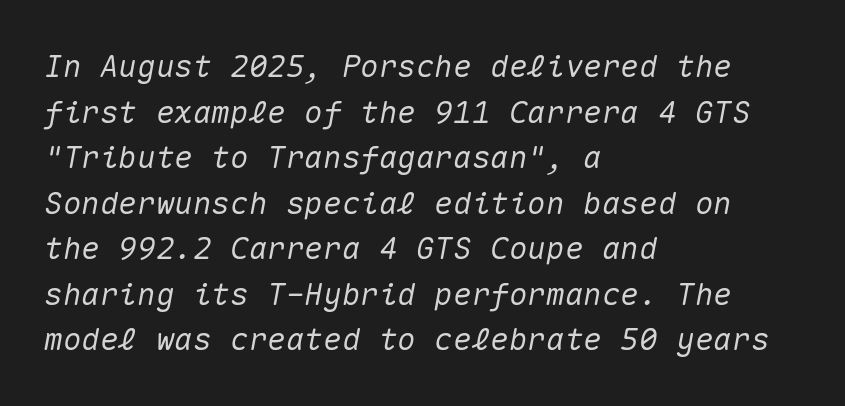
The image shows 31 px text type, italic (leaning right), monospaced; set left-aligned, normal line spacing (1.47x), normal letter spacing, not underlined; medium stroke contrast and a medium x-height.
